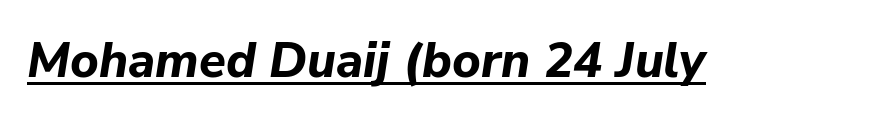
{"italic": "yes", "lean": "right", "slant_degrees": 9, "bold": "yes", "weight": "bold", "width": "normal", "stroke_contrast": "low", "x_height": "medium", "monospaced": "no", "underline": "yes", "letter_spacing": "normal", "letter_spacing_em": 0.0, "glyph_px": 49}
